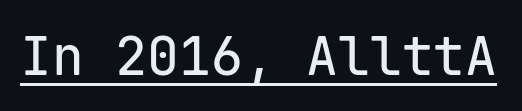
Posture: vertical. The string is rendered with underlining switched on. The type family on display is of the sans-serif kind. Looks like terminal output: every glyph gets an equal slot.
